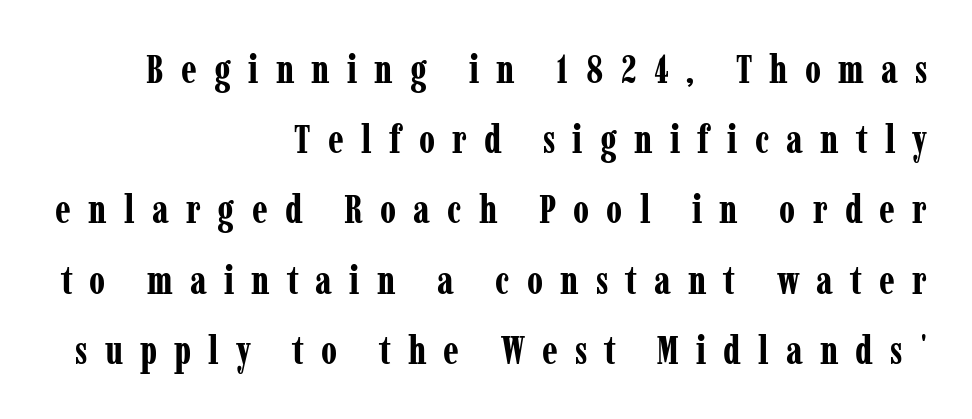
{"serif": "yes", "italic": "no", "bold": "yes", "weight": "bold", "width": "condensed", "stroke_contrast": "low", "x_height": "medium", "monospaced": "no", "underline": "no", "align": "right", "line_spacing_ratio": 1.8, "letter_spacing": "wide", "letter_spacing_em": 0.44, "glyph_px": 39}
